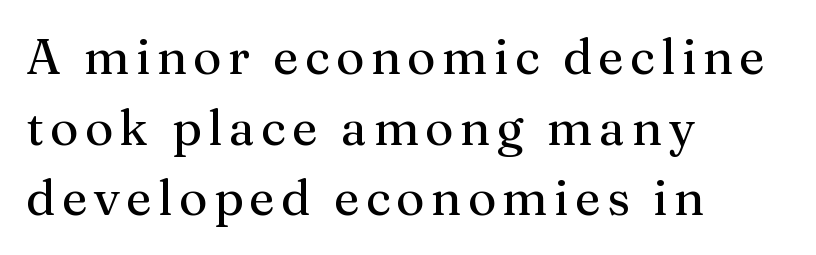
One-word summary of the alignment: left. Regarding leading, the lines here are spaced in the standard way. This is not heavy type; no bold has been used. Proportional: the letters do not fall into vertical columns. These lines are composed in type with serifs.
